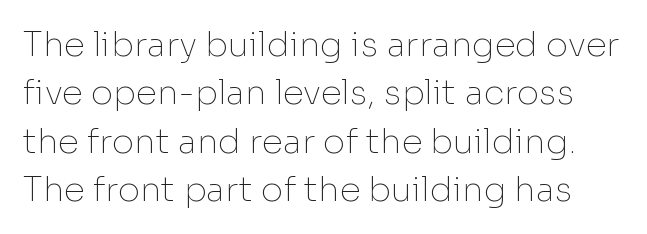
{"serif": "no", "italic": "no", "bold": "no", "weight": "thin", "width": "normal", "stroke_contrast": "low", "x_height": "medium", "monospaced": "no", "underline": "no", "line_spacing": "normal", "line_spacing_ratio": 1.42, "letter_spacing": "normal", "letter_spacing_em": 0.0, "glyph_px": 34}
